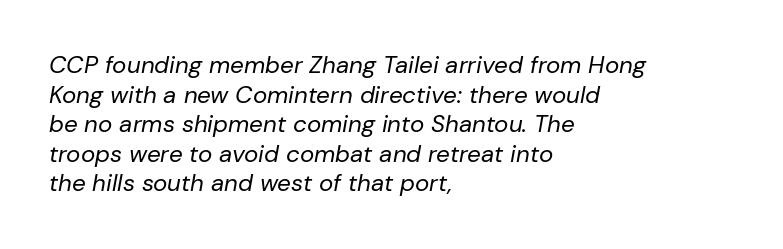
{"italic": "yes", "lean": "right", "slant_degrees": 10, "bold": "no", "underline": "no", "align": "left", "line_spacing_ratio": 1.23, "letter_spacing": "normal", "letter_spacing_em": 0.0, "glyph_px": 24}
